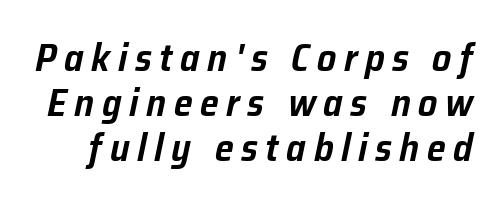
Q: Is the text italic (slanted)? A: Yes, it leans right by about 12 degrees.
Q: Is the text underlined? A: No.
Q: Is the spacing between letters normal or unusually wide? A: Unusually wide.
Q: Width (condensed, normal, or wide)? A: Normal.
Q: Stroke contrast? A: Low.
Q: x-height? A: Medium.
Q: Monospaced? A: No.
